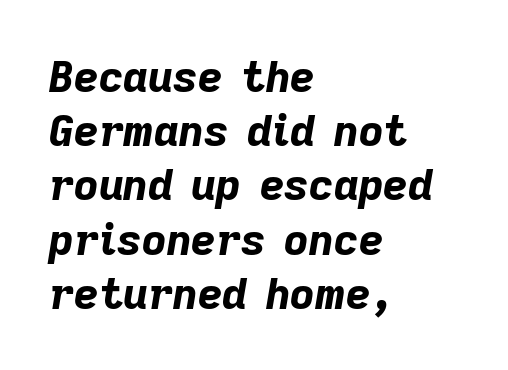
{"italic": "yes", "lean": "right", "slant_degrees": 9, "bold": "yes", "weight": "bold", "width": "normal", "stroke_contrast": "low", "x_height": "medium", "monospaced": "no", "underline": "no", "align": "left", "line_spacing": "normal", "line_spacing_ratio": 1.26, "letter_spacing": "normal", "letter_spacing_em": 0.0, "glyph_px": 43}
